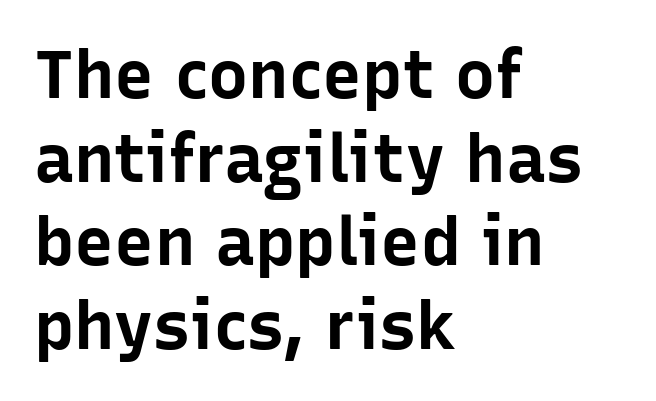
The image shows 67 px bold sans-serif type, upright; set left-aligned, normal line spacing (1.25x), normal letter spacing, not underlined; low stroke contrast and a medium x-height.
